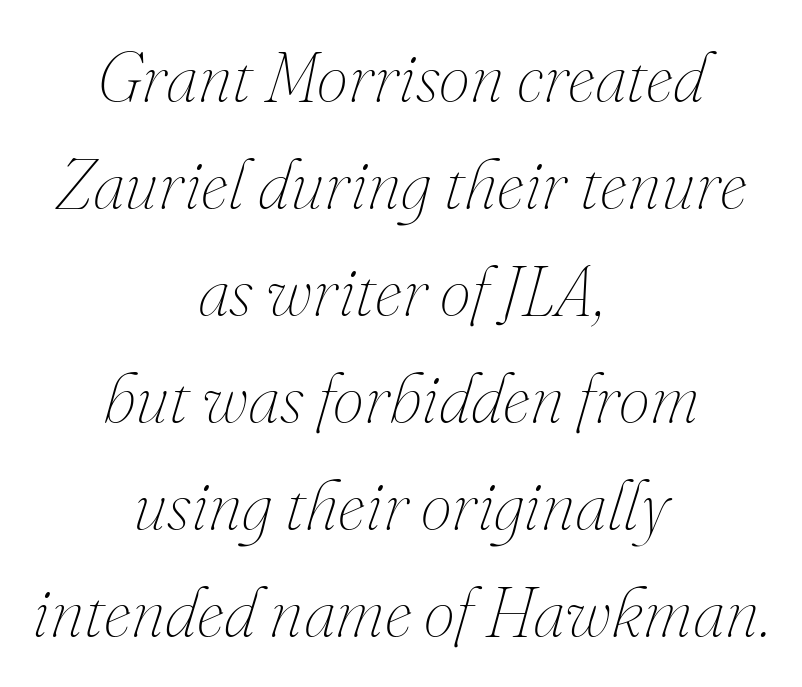
Vertical stems look standard width or narrower in stroke. Compared with ordinary roman type, these characters are visibly tilted. The strip under each line holds only bare page. One-word summary of the alignment: center.
